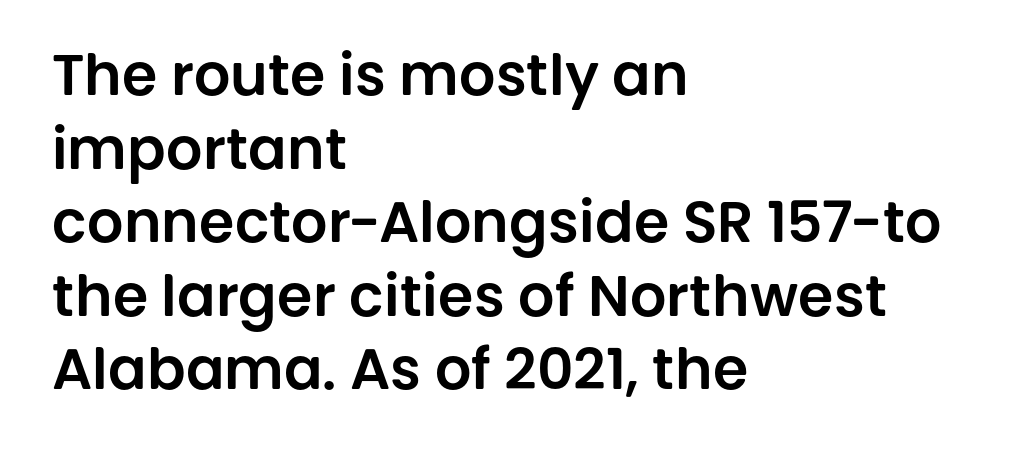
Honestly, the letter spacing is just normal — you wouldn't notice it. Is this a fixed-width face? No — the glyphs have proportional, varying widths. Posture: vertical. The space beneath each line is pristine and unruled. The text block is weighted toward the left margin, trailing off unevenly rightward. Evenly set lines give the paragraph a standard silhouette.
